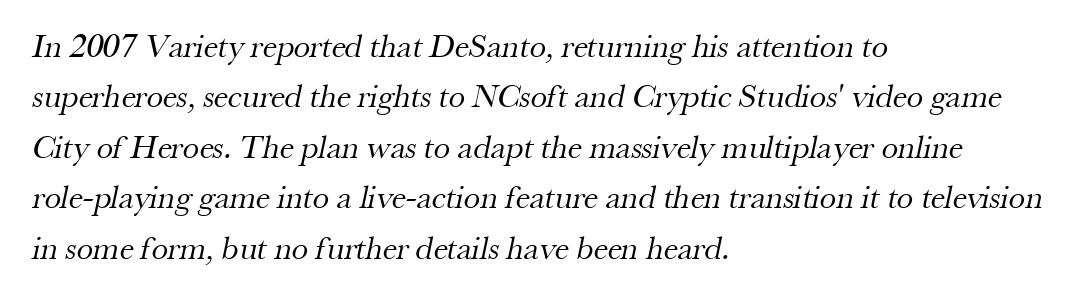
{"serif": "yes", "bold": "no", "weight": "regular", "width": "normal", "stroke_contrast": "medium", "x_height": "small", "monospaced": "no", "underline": "no", "align": "left", "line_spacing": "normal", "line_spacing_ratio": 1.53, "letter_spacing": "normal", "letter_spacing_em": 0.0, "glyph_px": 33}
